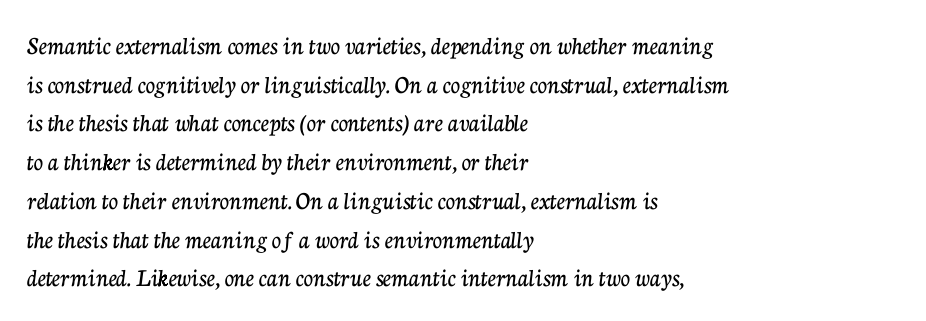
The image shows 26 px text type; set left-aligned, normal line spacing (1.49x), normal letter spacing, not underlined.
